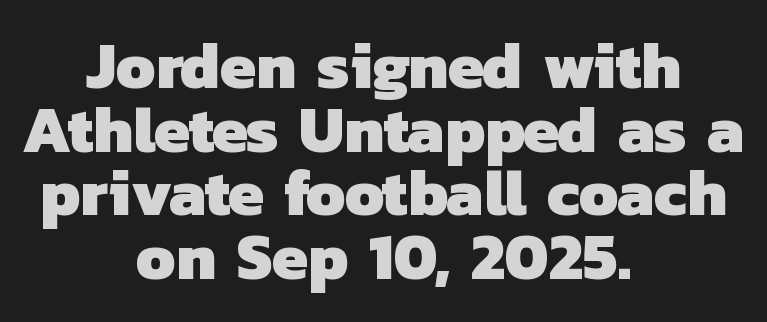
Q: Is the text bold? A: Yes.
Q: Is the typeface a serif or a sans-serif typeface? A: Sans-serif.
Q: Is the text underlined? A: No.
Q: How is the paragraph aligned? A: Centered.
Q: Is the spacing between letters normal or unusually wide? A: Normal.
Q: Is the spacing between lines tight, normal or loose? A: Tight.
Q: Width (condensed, normal, or wide)? A: Normal.
Q: Stroke contrast? A: Low.
Q: x-height? A: Medium.
Q: Monospaced? A: No.
